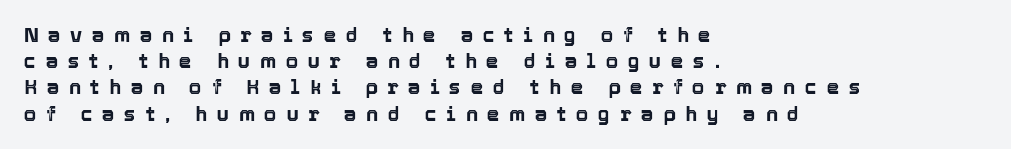
Q: Is the text italic (slanted)? A: No, it is upright.
Q: Is the text underlined? A: No.
Q: How is the paragraph aligned? A: Left-aligned.
Q: Is the spacing between letters normal or unusually wide? A: Unusually wide.
Q: Is the spacing between lines tight, normal or loose? A: Normal.
